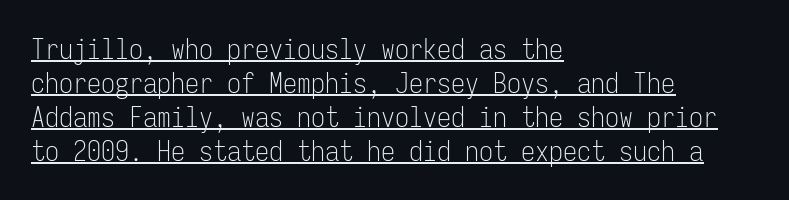
The image shows 28 px light, condensed sans-serif type, upright, monospaced; set left-aligned, line spacing 1.21x, normal letter spacing, underlined; low stroke contrast and a medium x-height.
